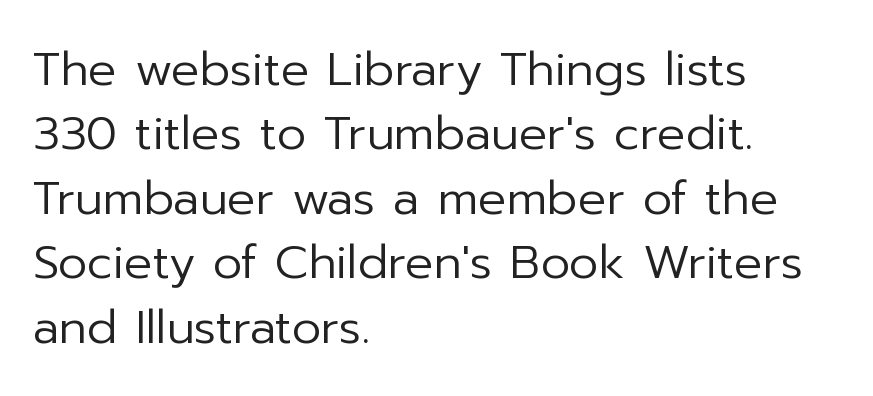
The lines are quadded left. Varying glyph widths throughout — classic text-font behaviour. Only glyphs here, with clear space below each row. Nope, not italic — everything's standing straight. Summary of vertical rhythm: regular, with standard interline spacing.
